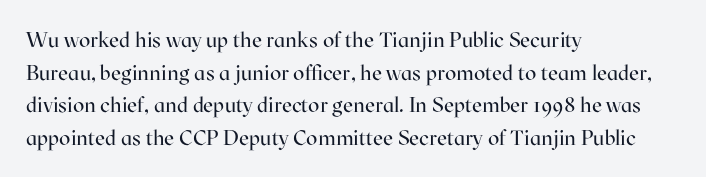
The image shows 21 px text type, upright; set left-aligned, normal line spacing (1.55x), normal letter spacing, not underlined.
